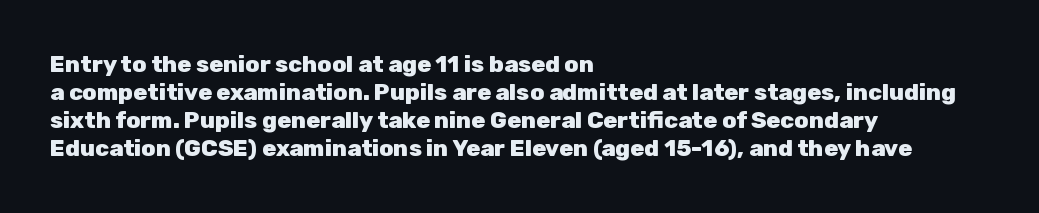
Look at the stroke-to-counter ratio: heavy, a bold. Ordinary non-slanted type is in use. The baseline area is clear. The setting favours the left margin, as ordinary paragraphs usually do. Look at the tracking — it's just the regular setting, nothing added.
